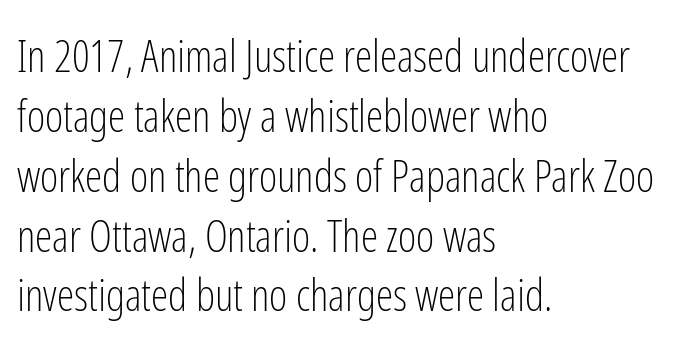
The image shows 44 px light, condensed sans-serif type, upright; set left-aligned, normal line spacing (1.36x), normal letter spacing, not underlined; low stroke contrast and a medium x-height.
